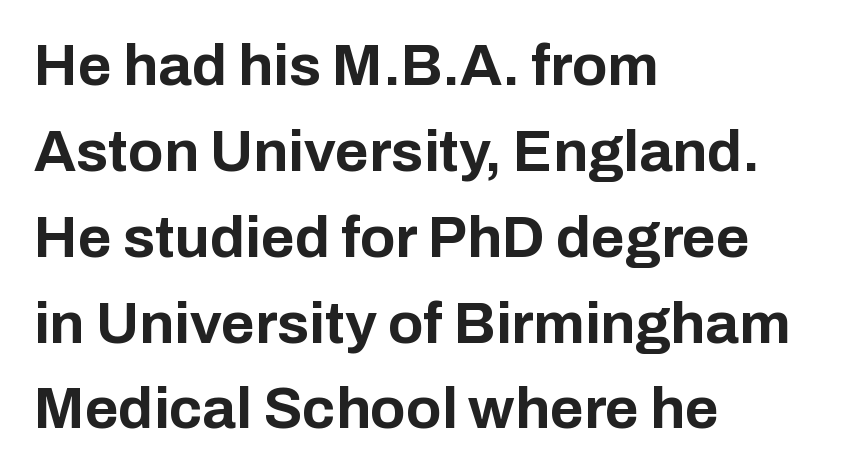
Q: Is the text bold? A: Yes.
Q: Is the text italic (slanted)? A: No, it is upright.
Q: Is the typeface a serif or a sans-serif typeface? A: Sans-serif.
Q: Is the text underlined? A: No.
Q: How is the paragraph aligned? A: Left-aligned.
Q: Is the spacing between letters normal or unusually wide? A: Normal.
Q: Is the spacing between lines tight, normal or loose? A: Normal.
Q: Width (condensed, normal, or wide)? A: Normal.
Q: Stroke contrast? A: Low.
Q: x-height? A: Medium.
Q: Monospaced? A: No.
